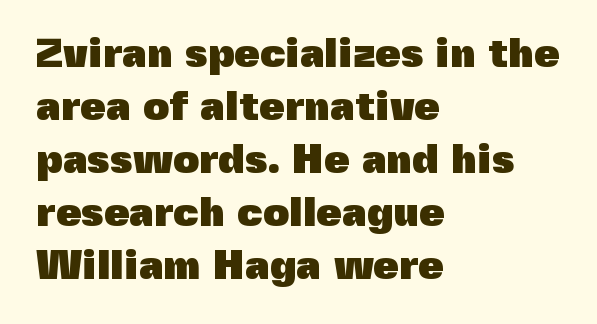
The image shows 41 px heavy sans-serif type, upright; set left-aligned, normal line spacing (1.29x), normal letter spacing, not underlined; a medium x-height.
